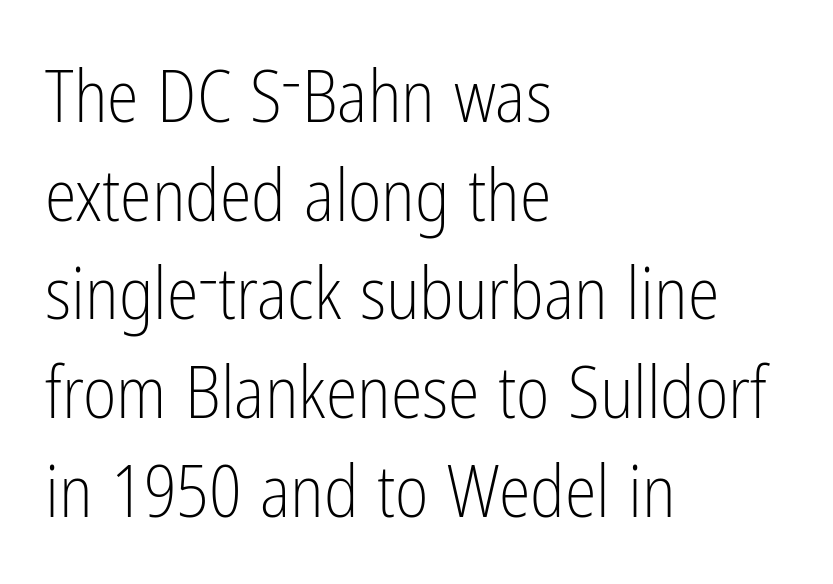
Q: Is the text bold? A: No.
Q: Is the text italic (slanted)? A: No, it is upright.
Q: Is the typeface a serif or a sans-serif typeface? A: Sans-serif.
Q: Is the text underlined? A: No.
Q: How is the paragraph aligned? A: Left-aligned.
Q: Is the spacing between letters normal or unusually wide? A: Normal.
Q: Is the spacing between lines tight, normal or loose? A: Normal.
Q: Width (condensed, normal, or wide)? A: Condensed.
Q: Stroke contrast? A: Low.
Q: x-height? A: Medium.
Q: Monospaced? A: No.
